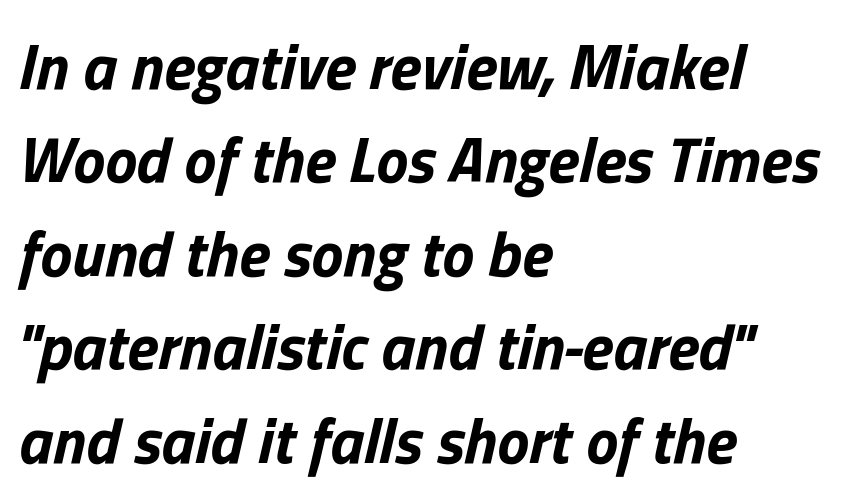
{"italic": "yes", "lean": "right", "slant_degrees": 13, "bold": "yes", "weight": "bold", "width": "normal", "stroke_contrast": "low", "x_height": "medium", "monospaced": "no", "underline": "no", "align": "left", "line_spacing": "normal", "line_spacing_ratio": 1.46, "letter_spacing": "normal", "letter_spacing_em": 0.0, "glyph_px": 64}
